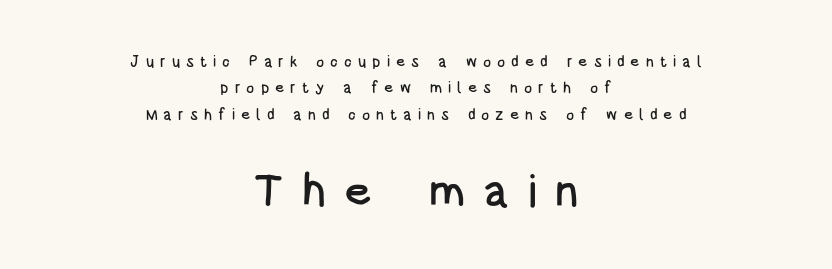
Q: Is the text italic (slanted)? A: No, it is upright.
Q: Is the typeface a serif or a sans-serif typeface? A: Sans-serif.
Q: Is the text underlined? A: No.
Q: How is the paragraph aligned? A: Centered.
Q: Is the spacing between letters normal or unusually wide? A: Unusually wide.
Q: Which block of text is set in a larger size, the first (top) or the second (bottom)? A: The second (bottom) one.
Q: Width (condensed, normal, or wide)? A: Condensed.
Q: Stroke contrast? A: Low.
Q: x-height? A: Large.
Q: Monospaced? A: No.
